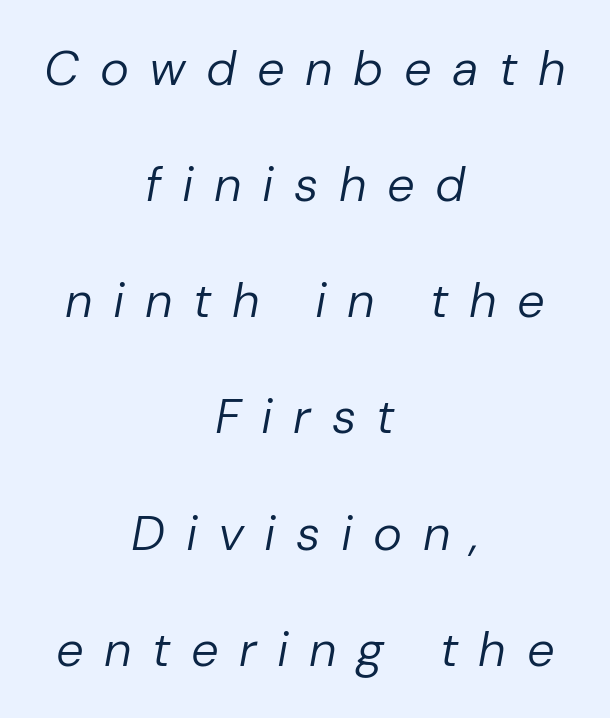
No word sits above an underline. The rendering uses a large line-height, opening up the rows. The text carries the slant typical of an italic or oblique font. The lines in this sample share a center point and differ in where they start and stop.
